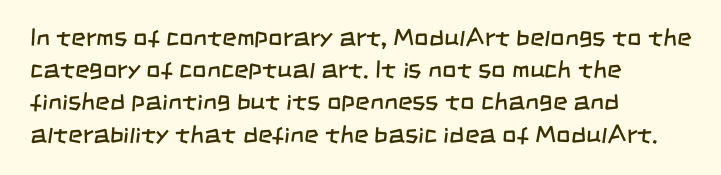
{"bold": "no", "underline": "no", "align": "left", "line_spacing": "normal", "line_spacing_ratio": 1.29, "letter_spacing": "normal", "letter_spacing_em": 0.0, "glyph_px": 25}
